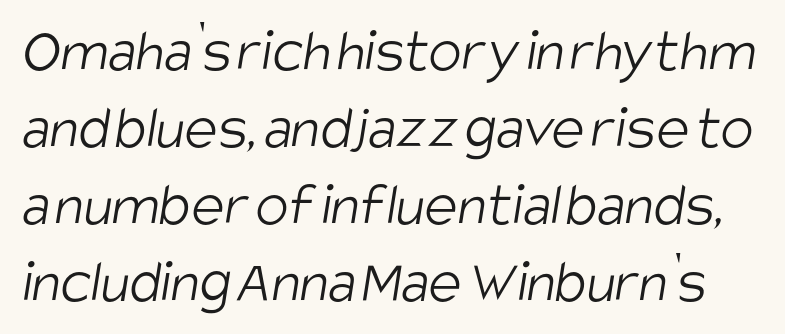
{"serif": "no", "bold": "no", "weight": "light", "width": "condensed", "stroke_contrast": "low", "x_height": "large", "monospaced": "no", "underline": "no", "line_spacing_ratio": 1.24, "letter_spacing": "normal", "letter_spacing_em": 0.0, "glyph_px": 62}
